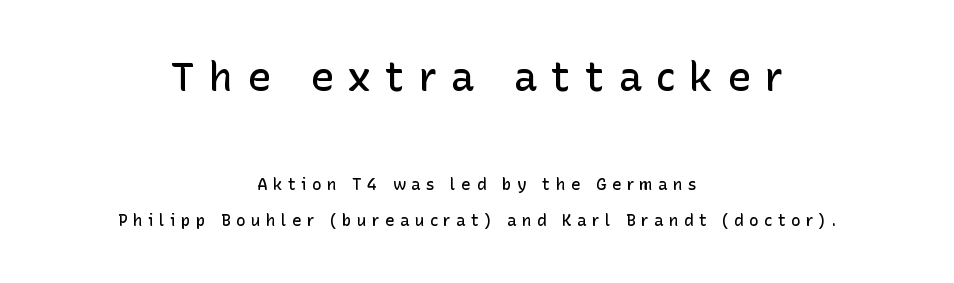
No word sits above an underline. A fair bit of extra ink — the face is semibold, not bold. This rendering uses center alignment, leaving both contours irregular but symmetric. Substantial extra tracking has been applied to these lines. The more generous point size was reserved for the upper chunk.
